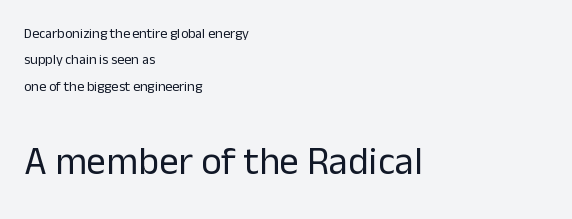
{"serif": "no", "italic": "no", "bold": "no", "weight": "regular", "width": "normal", "stroke_contrast": "low", "x_height": "medium", "monospaced": "no", "underline": "no", "align": "left", "line_spacing_ratio": 1.89, "letter_spacing": "normal", "letter_spacing_em": 0.0, "larger_block": "second", "size_ratio": 2.79, "glyph_px": 39}
